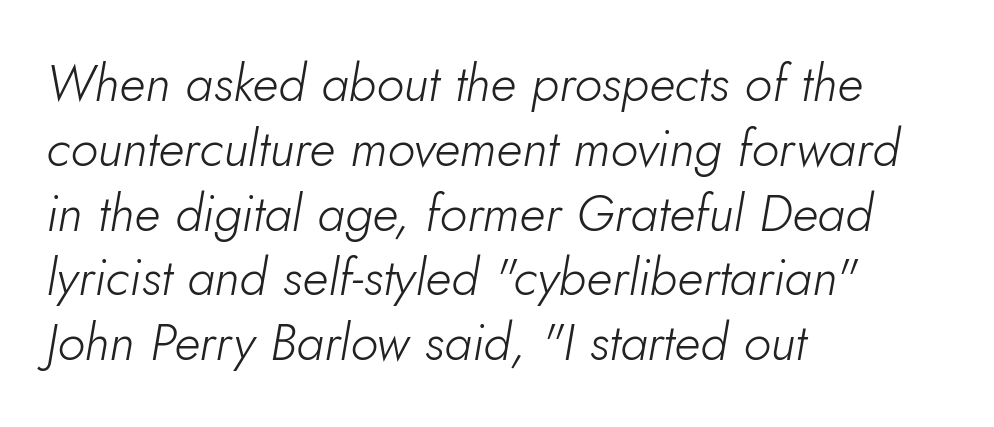
Has an underline been added? It has not. This sample keeps an unexceptional amount of space between lines. Weight: in the light-to-regular range. The letters advance in unequal steps, a hallmark of proportional type. Layout note: lines flush left.
